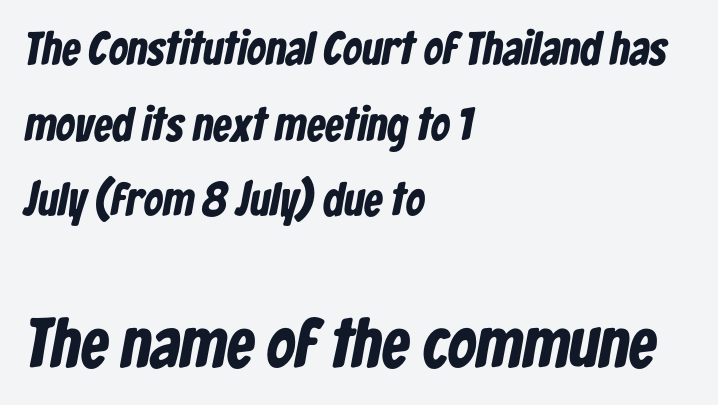
Letters rest on an invisible, unmarked baseline. Character widths vary here, with narrow letters taking less room than wide ones. Look at the tracking — it's just the regular setting, nothing added. The rendering anchors every line to the left-hand side. Look at the bottom of the vertical strokes: they stop flat, with no serifs.
